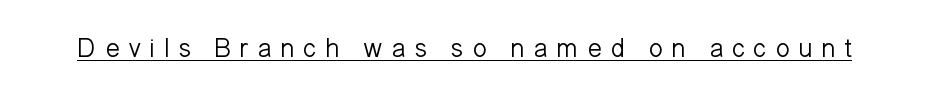
Q: Is the text bold? A: No.
Q: Is the text italic (slanted)? A: No, it is upright.
Q: Is the text underlined? A: Yes.
Q: Is the spacing between letters normal or unusually wide? A: Unusually wide.
